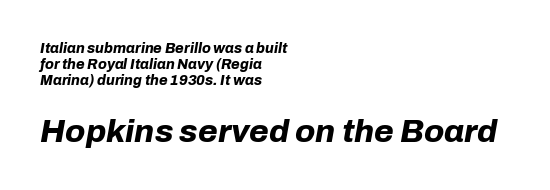
Rule under the text: the space is simply empty. Strong, thick strokes mark this as bold type. Default kerning and tracking; the words read as compact shapes. The designer dialed line spacing down below the default.
